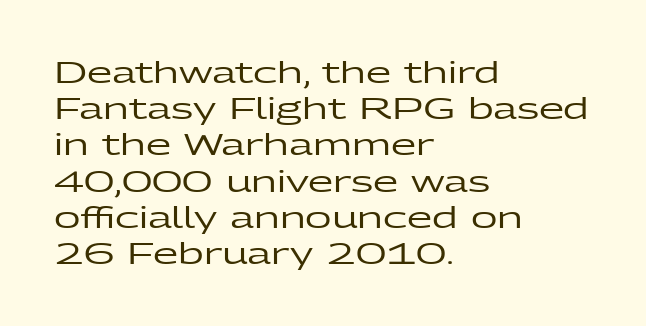
{"serif": "no", "italic": "no", "width": "wide", "stroke_contrast": "low", "x_height": "medium", "monospaced": "no", "underline": "no", "align": "left", "line_spacing": "normal", "line_spacing_ratio": 1.25, "letter_spacing": "normal", "letter_spacing_em": 0.0, "glyph_px": 29}
